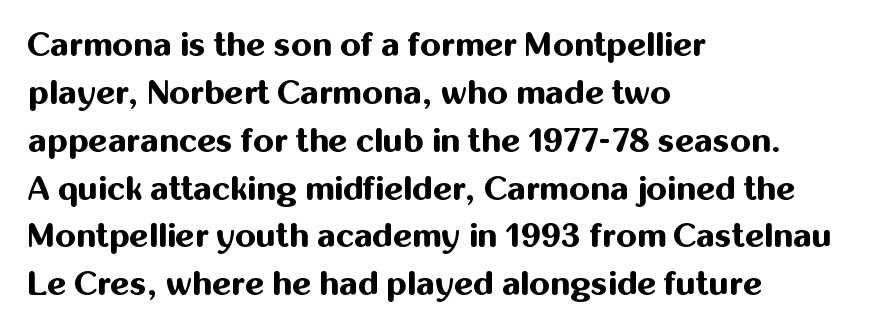
The image shows 33 px bold sans-serif type, upright; set left-aligned, normal line spacing (1.45x), normal letter spacing, not underlined; medium stroke contrast and a medium x-height.
